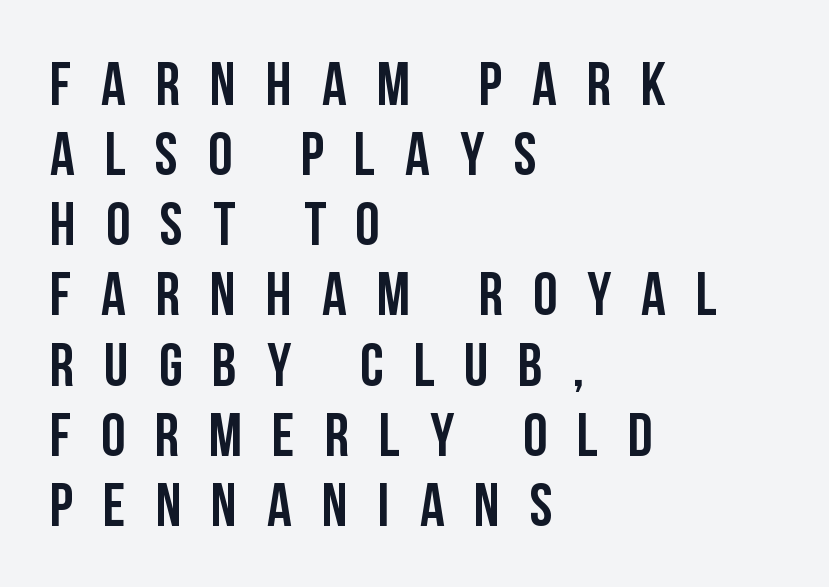
Q: Is the text bold? A: Yes.
Q: Is the text italic (slanted)? A: No, it is upright.
Q: Is the typeface a serif or a sans-serif typeface? A: Sans-serif.
Q: Is the text underlined? A: No.
Q: How is the paragraph aligned? A: Left-aligned.
Q: Is the spacing between letters normal or unusually wide? A: Unusually wide.
Q: Is the spacing between lines tight, normal or loose? A: Tight.
Q: Width (condensed, normal, or wide)? A: Condensed.
Q: Stroke contrast? A: Low.
Q: x-height? A: Large.
Q: Monospaced? A: No.
